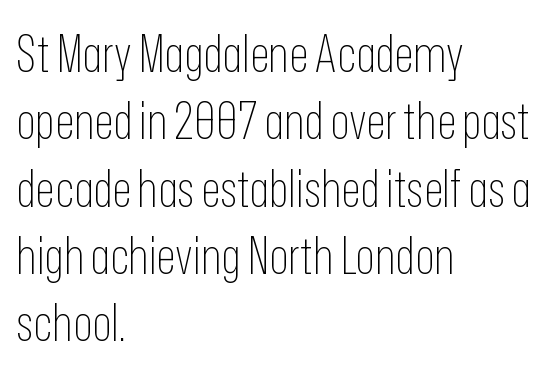
The face looks like a standard text weight, possibly lighter. Proportional: the letters do not fall into vertical columns. Characters follow at the spacing the type designer built in. Vertically, the passage feels balanced, rows spaced as you'd expect. The font's upright variant was chosen for this text.
